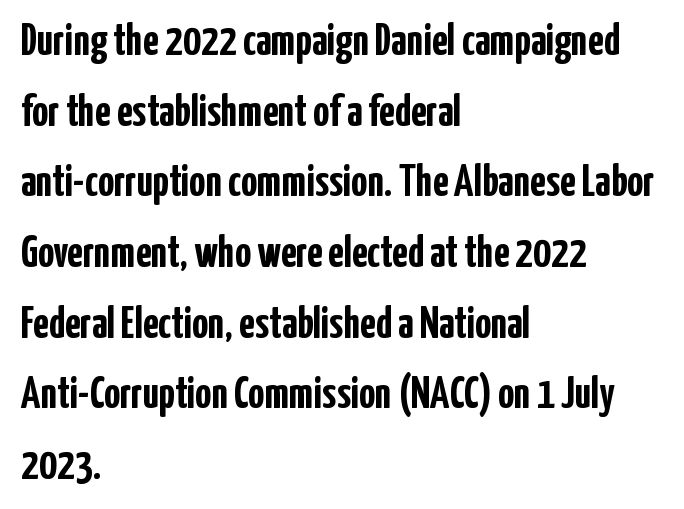
{"serif": "no", "italic": "no", "bold": "yes", "weight": "semibold", "width": "condensed", "stroke_contrast": "low", "x_height": "medium", "monospaced": "no", "underline": "no", "align": "left", "line_spacing": "normal", "line_spacing_ratio": 1.57, "letter_spacing": "normal", "letter_spacing_em": 0.0, "glyph_px": 45}
